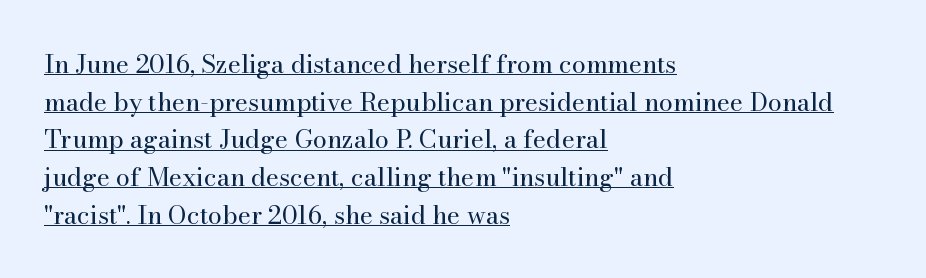
Notice how the stems are strictly vertical — no italics here. Weight: regular or lighter. The ragged edge is on the right, which tells us the setting is flush left. The rendered words wear a rule along their underside. Caption: standard tracking, unaltered. Notice how descenders clear the ascenders below comfortably — that's standard leading.
